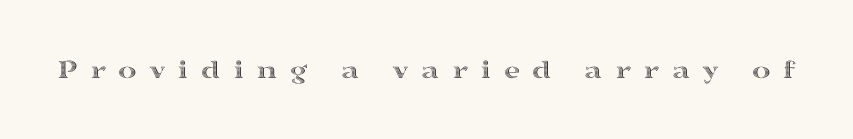
Q: Is the text italic (slanted)? A: No, it is upright.
Q: Is the text underlined? A: No.
Q: Is the spacing between letters normal or unusually wide? A: Unusually wide.
Q: Width (condensed, normal, or wide)? A: Wide.
Q: x-height? A: Medium.
Q: Monospaced? A: No.
